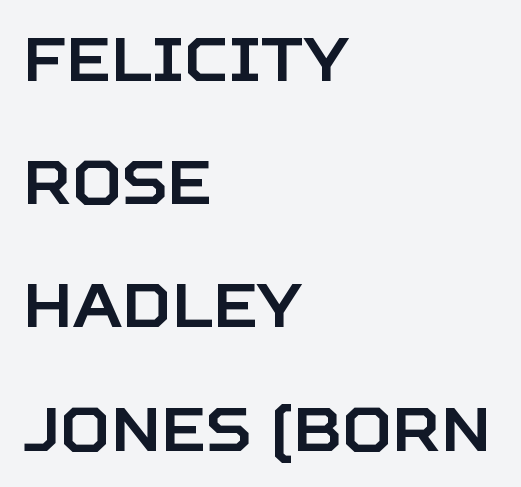
{"serif": "no", "italic": "no", "width": "normal", "stroke_contrast": "low", "x_height": "large", "monospaced": "no", "underline": "no", "align": "left", "line_spacing": "loose", "line_spacing_ratio": 2.02, "letter_spacing": "normal", "letter_spacing_em": 0.0, "glyph_px": 61}
